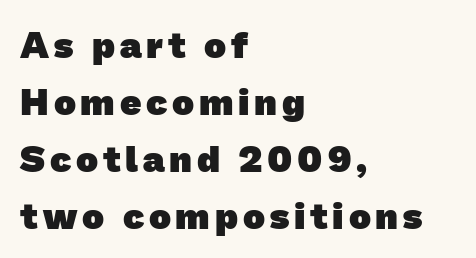
{"serif": "no", "bold": "yes", "weight": "heavy", "width": "normal", "stroke_contrast": "low", "x_height": "medium", "monospaced": "no", "underline": "no", "align": "left", "line_spacing": "normal", "line_spacing_ratio": 1.54, "glyph_px": 37}
